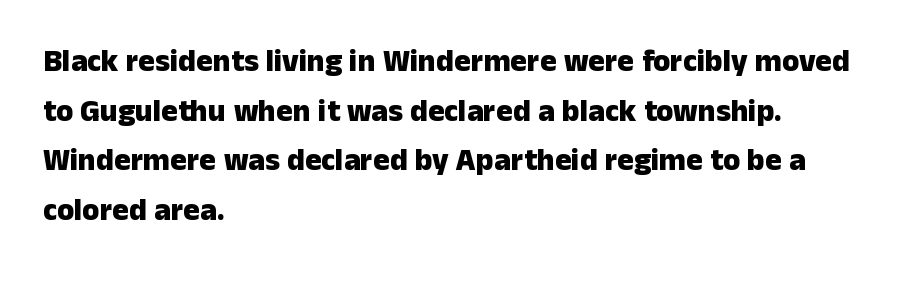
Think of a printed novel: that variable character pitch is what you see here. The passage shown stacks its lines at a standard gap. A sans-serif font was chosen for this passage. Line starts are locked; line ends wander.
